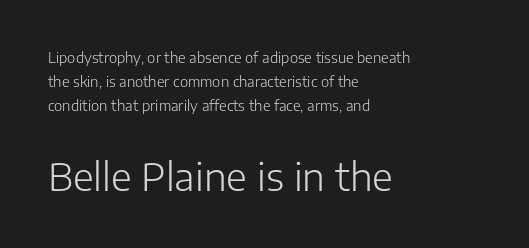
{"serif": "no", "italic": "no", "bold": "no", "weight": "light", "width": "normal", "stroke_contrast": "low", "x_height": "medium", "monospaced": "no", "underline": "no", "align": "left", "line_spacing_ratio": 1.72, "letter_spacing": "normal", "letter_spacing_em": 0.0, "larger_block": "second", "size_ratio": 2.71, "glyph_px": 38}
